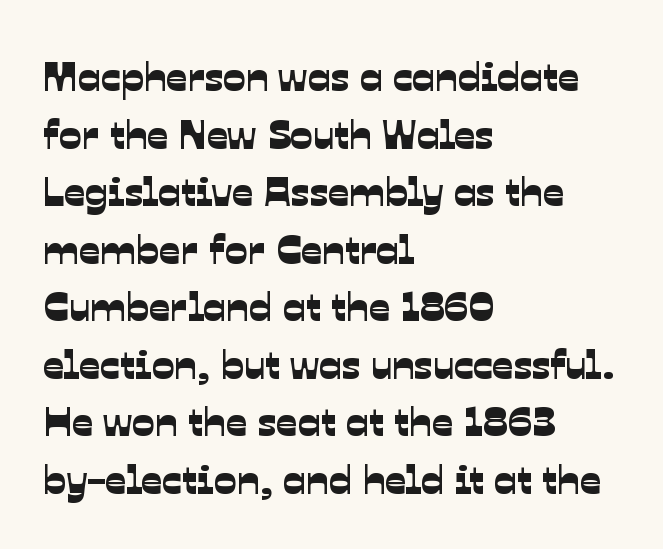
To sum up the face: it is a sans, with no serifs. Casual observation: everything's shoved over to the left. What stands out about the letter spacing? Nothing — it is the standard amount. Underlining? Definitely not there.
